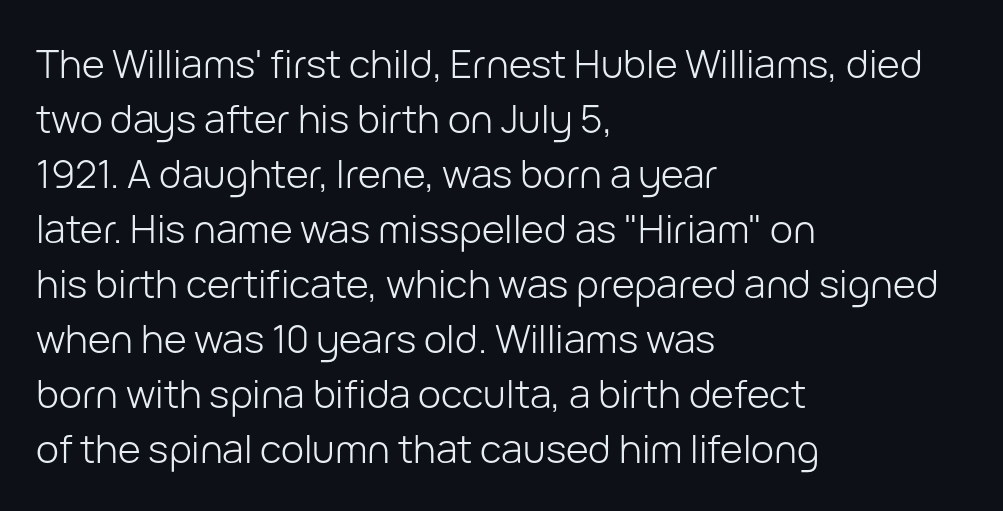
{"serif": "no", "italic": "no", "bold": "no", "weight": "light", "width": "normal", "stroke_contrast": "low", "x_height": "medium", "monospaced": "no", "underline": "no", "align": "left", "line_spacing": "normal", "line_spacing_ratio": 1.41, "letter_spacing": "normal", "letter_spacing_em": 0.0, "glyph_px": 39}
